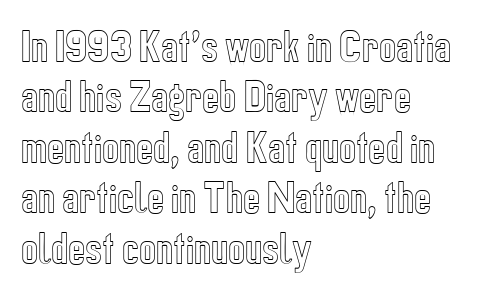
{"italic": "no", "width": "condensed", "x_height": "medium", "monospaced": "no", "underline": "no", "align": "left", "line_spacing": "normal", "line_spacing_ratio": 1.4, "letter_spacing": "normal", "letter_spacing_em": 0.0, "glyph_px": 36}
